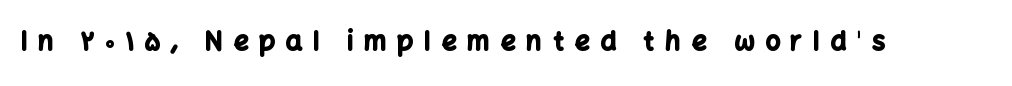
Q: Is the text bold? A: Yes.
Q: Is the text italic (slanted)? A: No, it is upright.
Q: Is the text underlined? A: No.
Q: Is the spacing between letters normal or unusually wide? A: Unusually wide.
